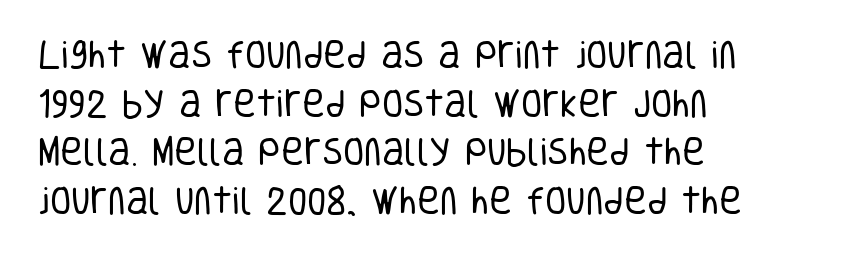
Q: Is the text bold? A: No.
Q: Is the text italic (slanted)? A: No, it is upright.
Q: Is the typeface a serif or a sans-serif typeface? A: Sans-serif.
Q: Is the text underlined? A: No.
Q: How is the paragraph aligned? A: Left-aligned.
Q: Is the spacing between letters normal or unusually wide? A: Normal.
Q: Is the spacing between lines tight, normal or loose? A: Normal.
Q: Width (condensed, normal, or wide)? A: Condensed.
Q: Stroke contrast? A: Low.
Q: x-height? A: Large.
Q: Monospaced? A: No.
